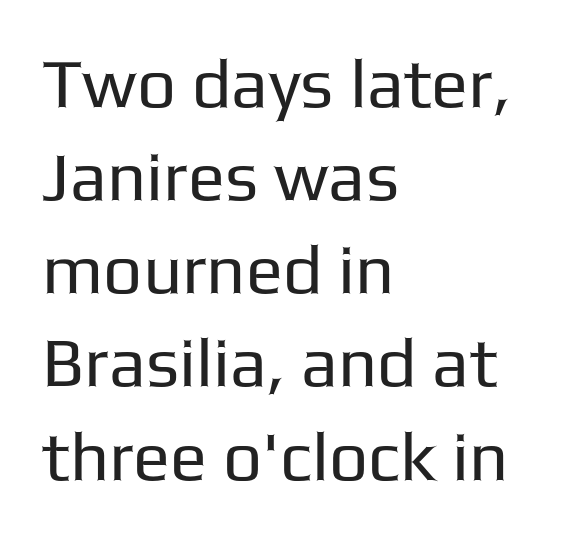
The image shows 69 px regular-weight sans-serif type, upright; set left-aligned, normal line spacing (1.35x), normal letter spacing, not underlined; low stroke contrast and a medium x-height.
